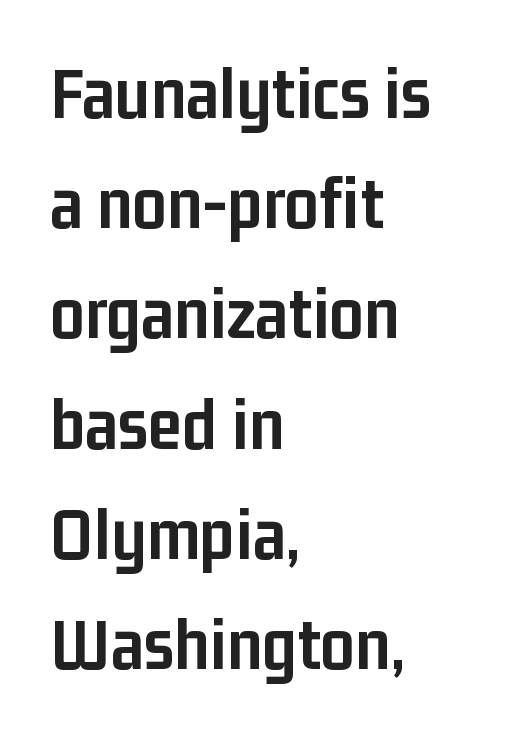
The image shows 76 px semibold, condensed sans-serif type, upright; set left-aligned, normal line spacing (1.45x), normal letter spacing, not underlined; low stroke contrast and a medium x-height.
